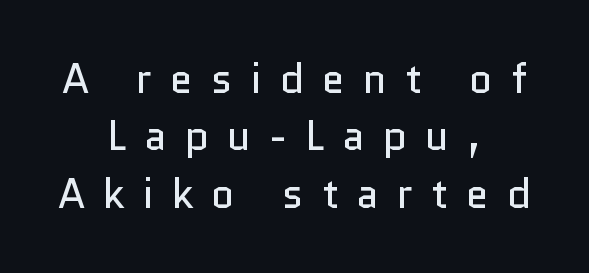
Bare-footed words on every line. The type sits square on the baseline with zero lean. Font category for this specimen: sans-serif. Glyph-to-glyph distance is far greater than everyday printed text.
